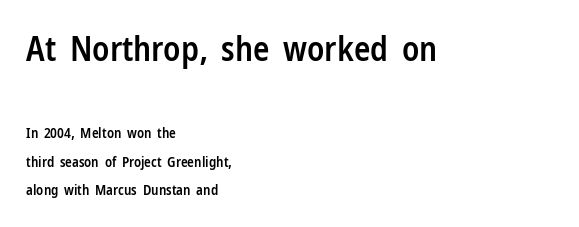
{"serif": "no", "italic": "no", "bold": "semi", "weight": "semibold", "width": "condensed", "stroke_contrast": "low", "x_height": "medium", "monospaced": "no", "underline": "no", "align": "left", "line_spacing": "loose", "line_spacing_ratio": 2.05, "letter_spacing": "normal", "letter_spacing_em": 0.0, "larger_block": "first", "size_ratio": 2.43, "glyph_px": 34}
